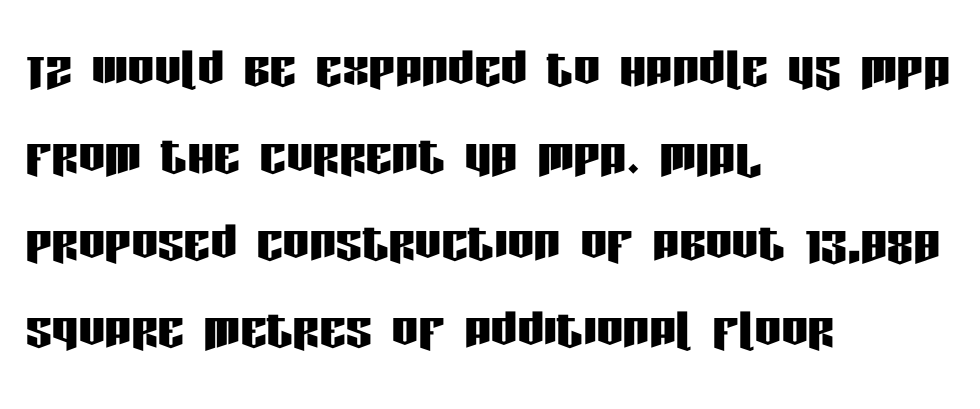
The image shows 66 px condensed sans-serif type, upright; set left-aligned, normal line spacing (1.32x), normal letter spacing, not underlined; low stroke contrast and a large x-height.
